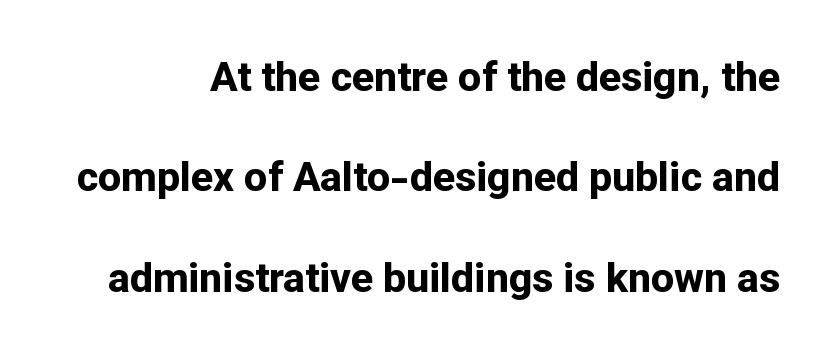
Words float on clear page, feet unadorned. Proportional: the letters do not fall into vertical columns. Vertical spacing — loose. A dark, heavy texture on the line: the type is bold. You could call the tracking neutral — neither tight nor loose.
